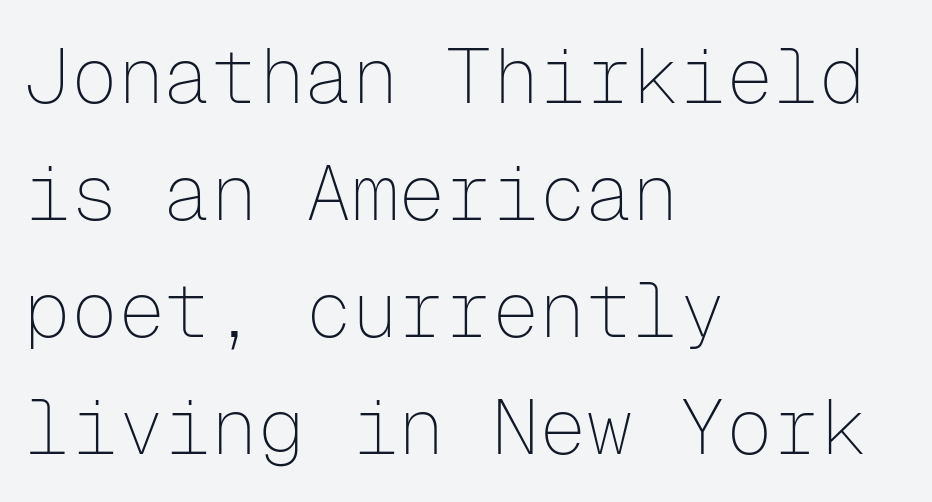
The rag falls on the right side of this text block. Serifs: no, the terminals of the letterforms are clean. Quick note: not italic, upright. The vertical gap from one line to the next is medium.
